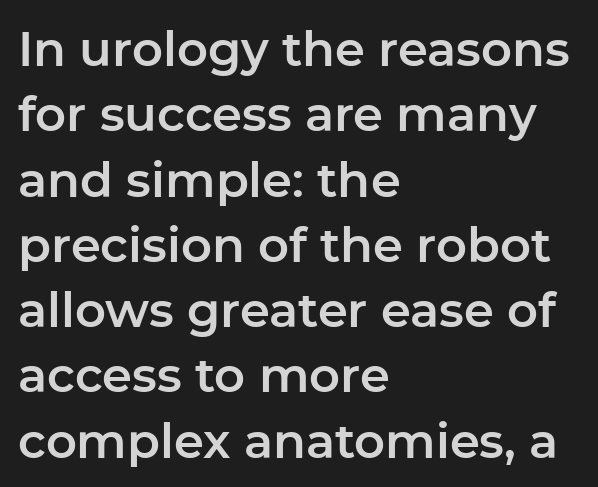
{"serif": "no", "italic": "no", "width": "normal", "stroke_contrast": "low", "x_height": "medium", "monospaced": "no", "underline": "no", "align": "left", "line_spacing": "normal", "line_spacing_ratio": 1.36, "letter_spacing": "normal", "letter_spacing_em": 0.0, "glyph_px": 48}
